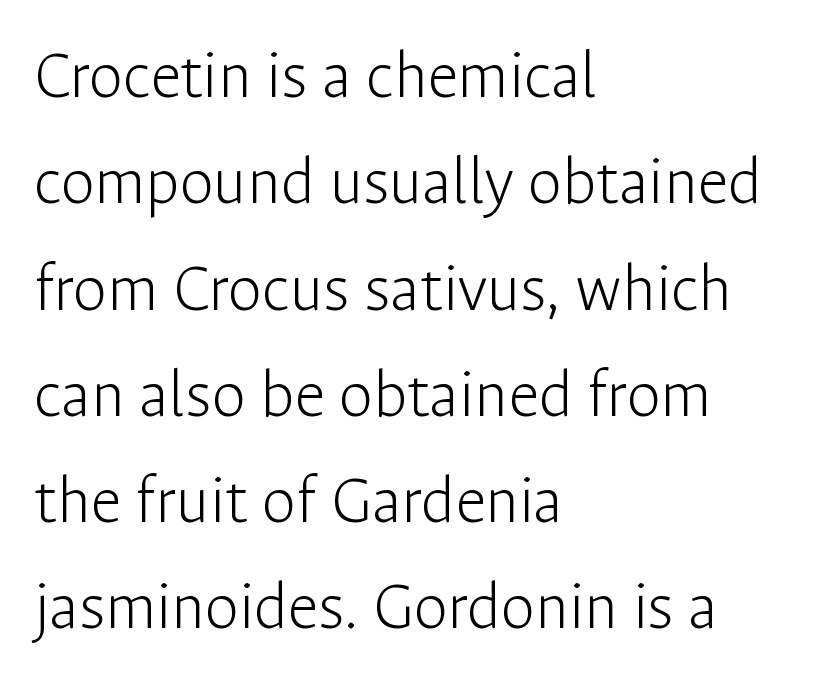
Q: Is the text bold? A: No.
Q: Is the text italic (slanted)? A: No, it is upright.
Q: Is the typeface a serif or a sans-serif typeface? A: Sans-serif.
Q: Is the text underlined? A: No.
Q: How is the paragraph aligned? A: Left-aligned.
Q: Is the spacing between letters normal or unusually wide? A: Normal.
Q: Is the spacing between lines tight, normal or loose? A: Normal.
Q: Width (condensed, normal, or wide)? A: Normal.
Q: Stroke contrast? A: Low.
Q: x-height? A: Medium.
Q: Monospaced? A: No.
